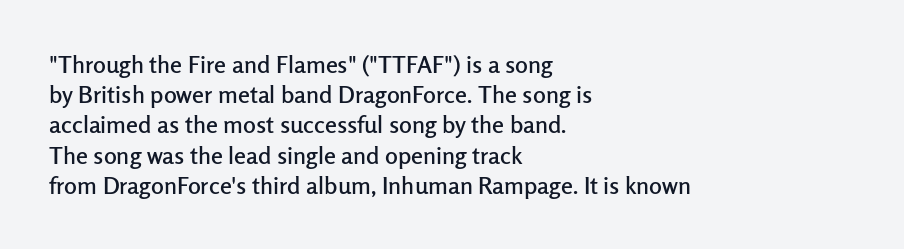
{"italic": "no", "underline": "no", "align": "left", "line_spacing": "normal", "line_spacing_ratio": 1.26, "letter_spacing": "normal", "letter_spacing_em": 0.0, "glyph_px": 24}
